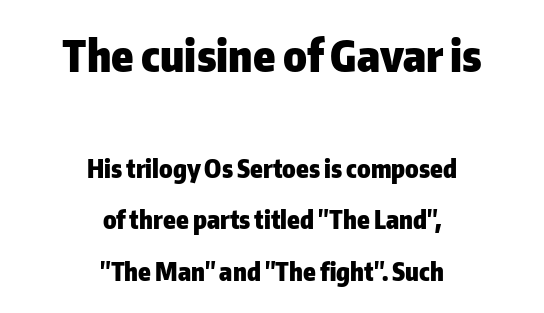
Q: Is the text bold? A: Yes.
Q: Is the text italic (slanted)? A: No, it is upright.
Q: Is the typeface a serif or a sans-serif typeface? A: Sans-serif.
Q: Is the text underlined? A: No.
Q: How is the paragraph aligned? A: Centered.
Q: Is the spacing between letters normal or unusually wide? A: Normal.
Q: Is the spacing between lines tight, normal or loose? A: Loose.
Q: Which block of text is set in a larger size, the first (top) or the second (bottom)? A: The first (top) one.
Q: Width (condensed, normal, or wide)? A: Normal.
Q: Stroke contrast? A: Low.
Q: x-height? A: Medium.
Q: Monospaced? A: No.
